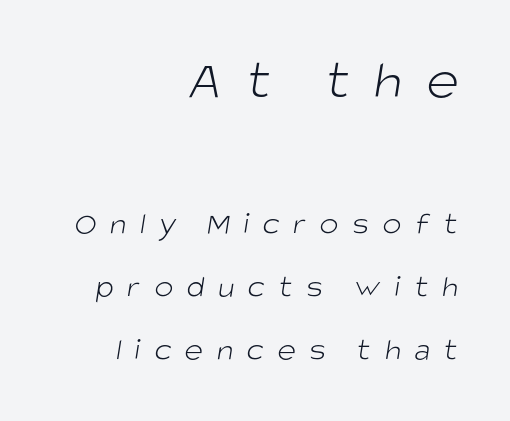
The image shows 56 px light sans-serif type; set right-aligned, loose line spacing (1.97x), unusually wide letter spacing (+0.42 em), not underlined; the first (top) block is 1.75x larger; low stroke contrast and a large x-height.
